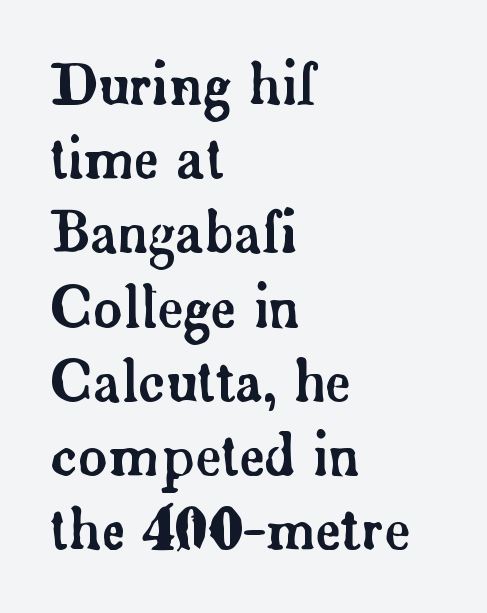
The image shows 55 px serif type, upright; set left-aligned, normal line spacing (1.35x), normal letter spacing, not underlined; low stroke contrast and a small x-height.
